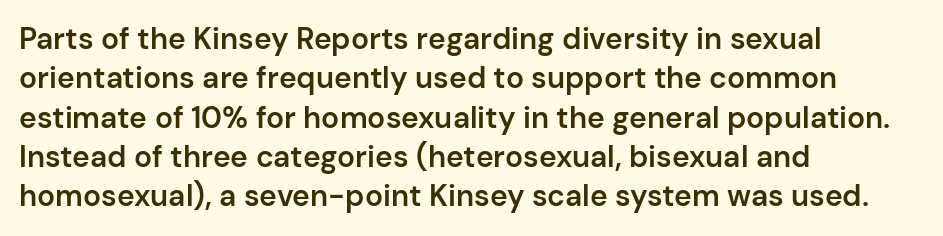
The image shows 30 px semibold sans-serif type, upright; set left-aligned, normal line spacing (1.31x), normal letter spacing, not underlined; low stroke contrast and a medium x-height.
